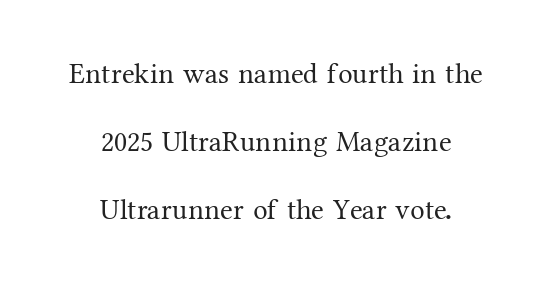
The image shows 29 px regular-weight serif type, upright; set centered, loose line spacing (2.35x), normal letter spacing, not underlined; medium stroke contrast and a medium x-height.
